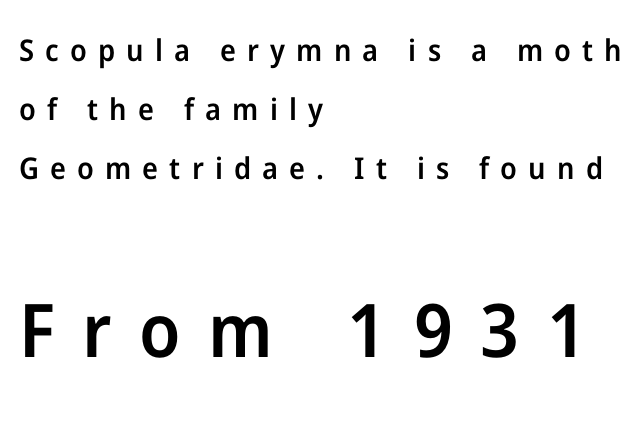
Characters remain perfectly vertical along every line. Decoration check: the copy has no underline. Serif or sans? Sans — the stroke terminals are bare. In terms of leading, this rendering errs on the spacious side. How are the letters spaced? Widely, with obvious added tracking. The composition opens small and finishes big.
